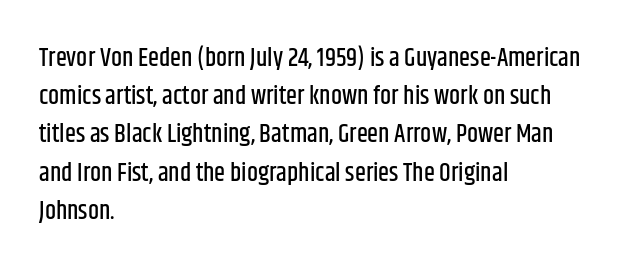
Descenders hang freely into open space. Teacher's note: observe the even left margin — that is flush-left alignment. The vertical gap from one line to the next is medium. If you drew a line through each stem, it would be perfectly vertical. The letters sit at their default tracking, neither squeezed nor spread.
